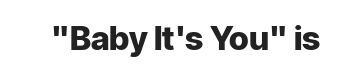
{"serif": "no", "italic": "no", "bold": "yes", "weight": "heavy", "width": "normal", "stroke_contrast": "low", "x_height": "medium", "monospaced": "no", "underline": "no", "letter_spacing": "normal", "letter_spacing_em": 0.0, "glyph_px": 33}
